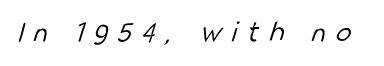
The image shows 31 px light, condensed sans-serif type; set unusually wide letter spacing (+0.33 em), not underlined; low stroke contrast and a medium x-height.
